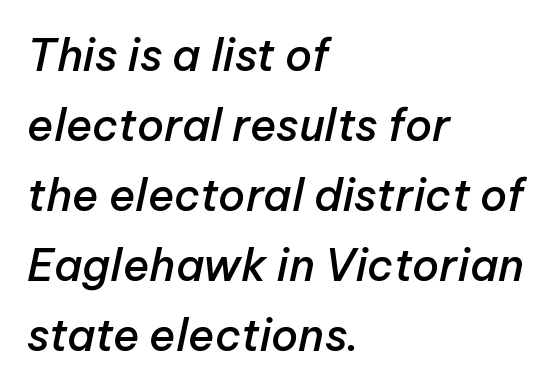
Q: Is the text bold? A: Semi-bold.
Q: Is the text italic (slanted)? A: Yes, it leans right by about 12 degrees.
Q: Is the text underlined? A: No.
Q: How is the paragraph aligned? A: Left-aligned.
Q: Is the spacing between letters normal or unusually wide? A: Normal.
Q: Is the spacing between lines tight, normal or loose? A: Normal.
Q: Width (condensed, normal, or wide)? A: Normal.
Q: Stroke contrast? A: Low.
Q: x-height? A: Medium.
Q: Monospaced? A: No.
